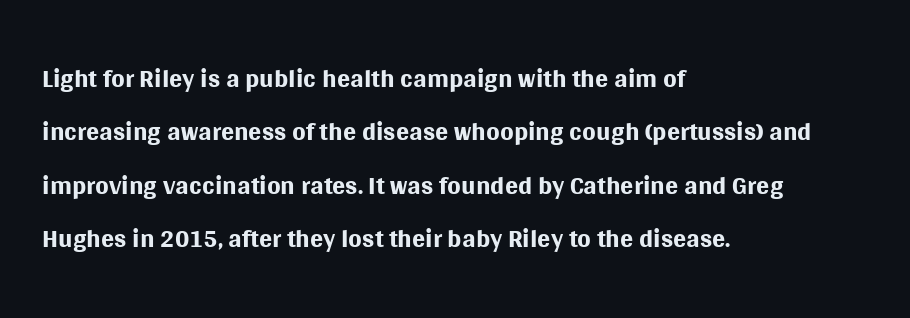
The characters display no serif detailing; their extremities are plain. In CSS terms this would be text-align: left. The area under the type is left untouched. The rendering uses natural spacing where letterforms have individual widths.
